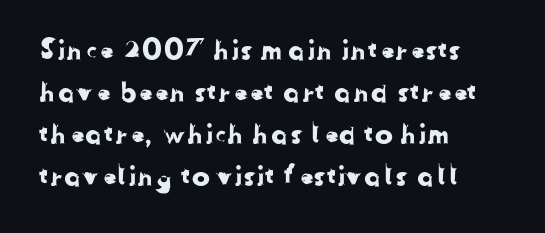
Q: Is the text underlined? A: No.
Q: How is the paragraph aligned? A: Left-aligned.
Q: Is the spacing between letters normal or unusually wide? A: Normal.
Q: Is the spacing between lines tight, normal or loose? A: Normal.
